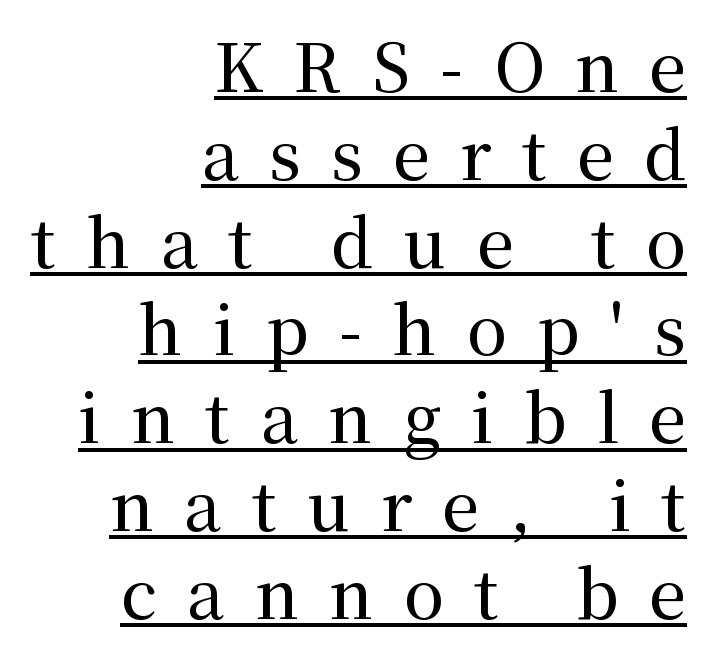
Is there any slant? The stems are plumb. The block of text has a typical density, with ordinary space between rows. Where is the straight margin? On the right. Like a heading marked for emphasis, these lines bear an underscore. The designer went with a serif here, giving each stem small feet. Do the characters align in a grid? No, the font is proportional.
